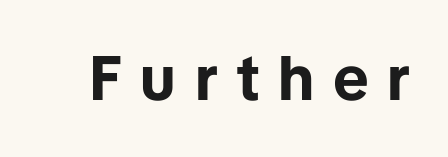
Q: Is the text bold? A: Yes.
Q: Is the text italic (slanted)? A: No, it is upright.
Q: Is the typeface a serif or a sans-serif typeface? A: Sans-serif.
Q: Is the text underlined? A: No.
Q: Is the spacing between letters normal or unusually wide? A: Unusually wide.
Q: Width (condensed, normal, or wide)? A: Normal.
Q: Stroke contrast? A: Low.
Q: x-height? A: Medium.
Q: Monospaced? A: No.
